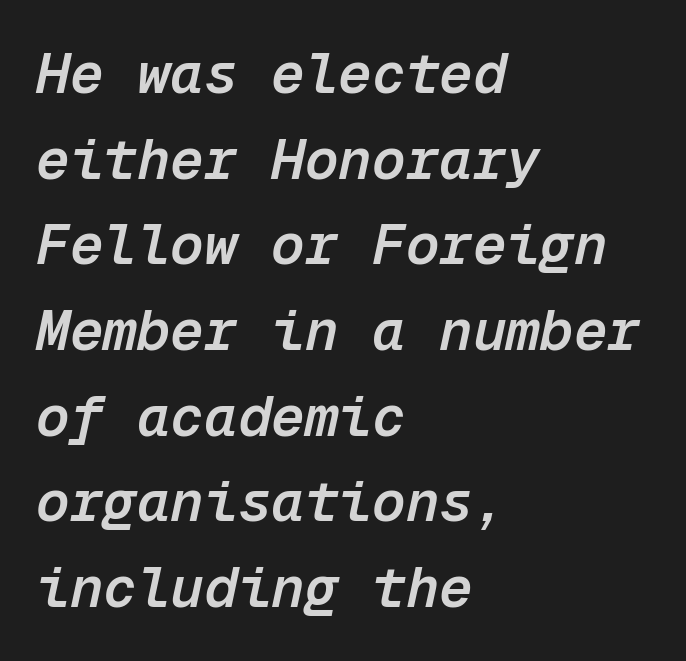
{"italic": "yes", "lean": "right", "slant_degrees": 12, "bold": "semi", "weight": "semibold", "width": "normal", "stroke_contrast": "low", "x_height": "medium", "monospaced": "yes", "underline": "no", "align": "left", "line_spacing": "normal", "line_spacing_ratio": 1.53, "letter_spacing": "normal", "letter_spacing_em": 0.0, "glyph_px": 56}
